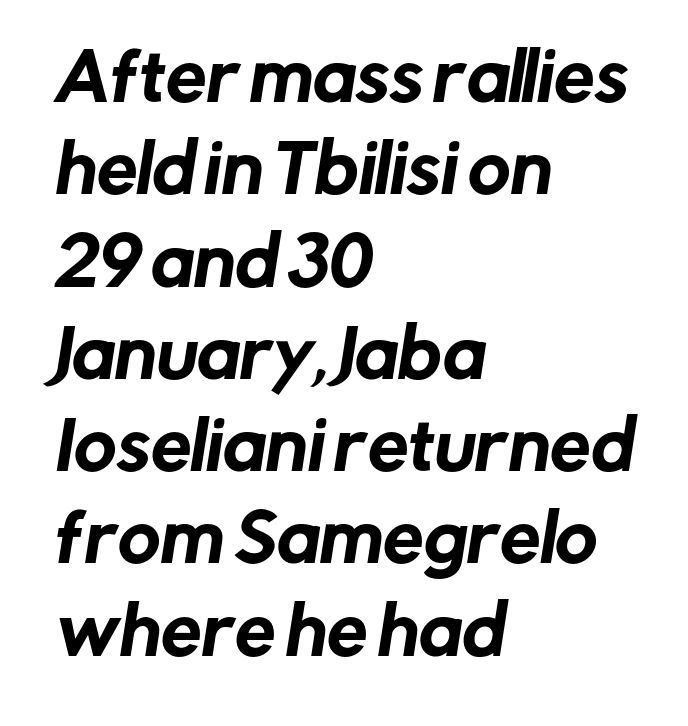
{"serif": "no", "width": "normal", "stroke_contrast": "low", "x_height": "medium", "monospaced": "no", "underline": "no", "align": "left", "line_spacing": "normal", "line_spacing_ratio": 1.42, "letter_spacing": "normal", "letter_spacing_em": 0.0, "glyph_px": 65}
